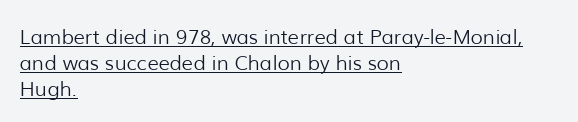
{"italic": "no", "bold": "no", "underline": "yes", "align": "left", "line_spacing": "normal", "line_spacing_ratio": 1.3, "letter_spacing": "normal", "letter_spacing_em": 0.0, "glyph_px": 20}
